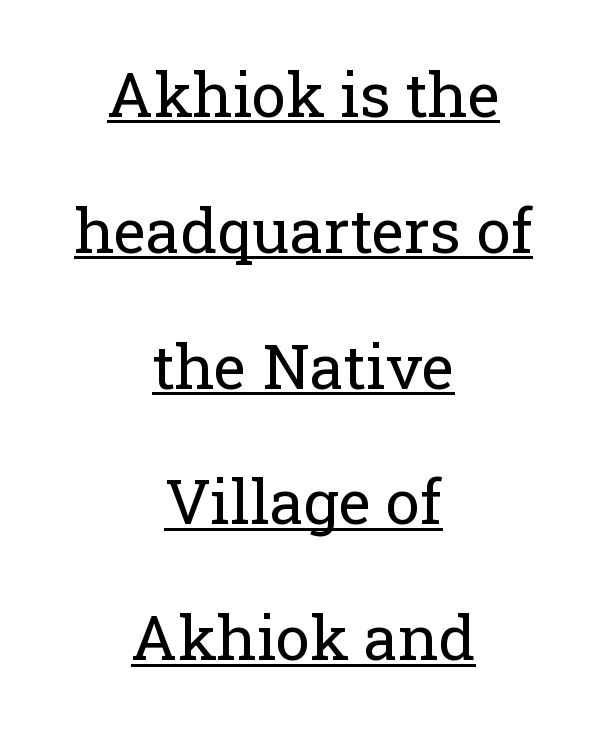
The image shows 62 px regular-weight serif type, upright; set centered, loose line spacing (2.19x), normal letter spacing, underlined; low stroke contrast and a medium x-height.
